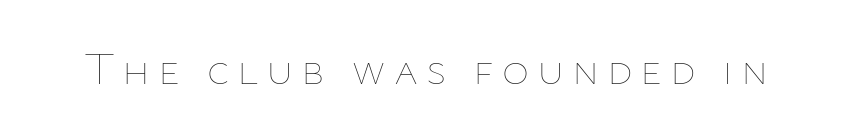
This rendering features lettering with no underline. Is this a fixed-width face? No — the glyphs have proportional, varying widths. Vertical stems look standard width or narrower in stroke. Tall strokes in this sample are plumb rather than angled.
